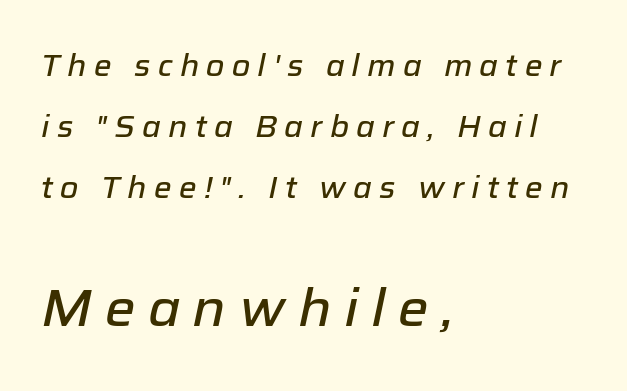
Q: Is the text italic (slanted)? A: Yes, it leans right by about 12 degrees.
Q: Is the text underlined? A: No.
Q: How is the paragraph aligned? A: Left-aligned.
Q: Is the spacing between letters normal or unusually wide? A: Unusually wide.
Q: Is the spacing between lines tight, normal or loose? A: Loose.
Q: Which block of text is set in a larger size, the first (top) or the second (bottom)? A: The second (bottom) one.
Q: Width (condensed, normal, or wide)? A: Normal.
Q: Stroke contrast? A: Low.
Q: x-height? A: Medium.
Q: Monospaced? A: No.
